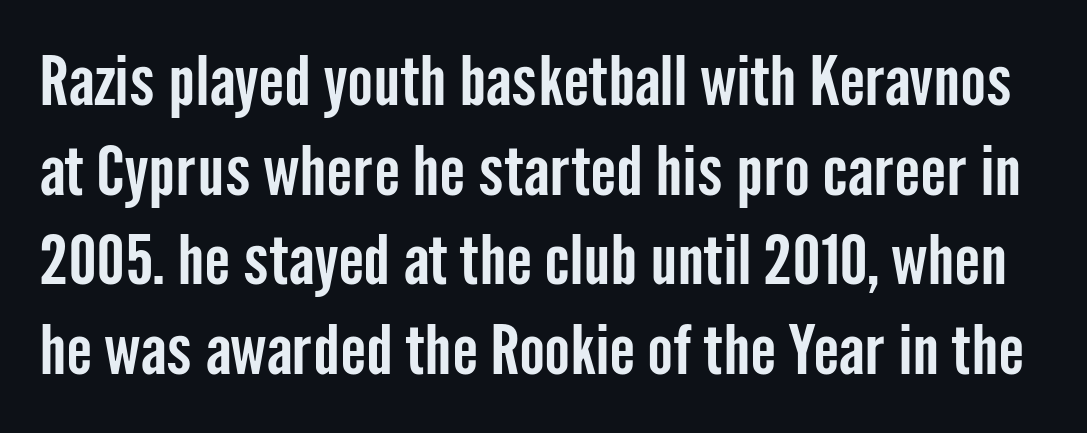
Q: Is the text italic (slanted)? A: No, it is upright.
Q: Is the typeface a serif or a sans-serif typeface? A: Sans-serif.
Q: Is the text underlined? A: No.
Q: Is the spacing between letters normal or unusually wide? A: Normal.
Q: Is the spacing between lines tight, normal or loose? A: Normal.
Q: Width (condensed, normal, or wide)? A: Condensed.
Q: Stroke contrast? A: Low.
Q: x-height? A: Medium.
Q: Monospaced? A: No.
